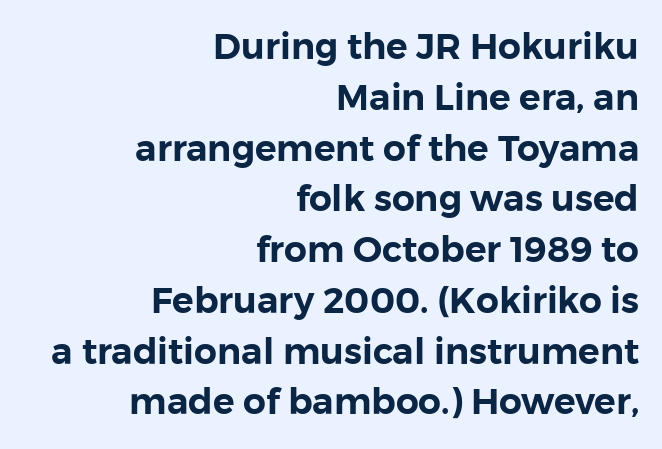
Q: Is the text italic (slanted)? A: No, it is upright.
Q: Is the typeface a serif or a sans-serif typeface? A: Sans-serif.
Q: Is the text underlined? A: No.
Q: How is the paragraph aligned? A: Right-aligned.
Q: Is the spacing between letters normal or unusually wide? A: Normal.
Q: Is the spacing between lines tight, normal or loose? A: Normal.
Q: Width (condensed, normal, or wide)? A: Normal.
Q: Stroke contrast? A: Low.
Q: x-height? A: Medium.
Q: Monospaced? A: No.
